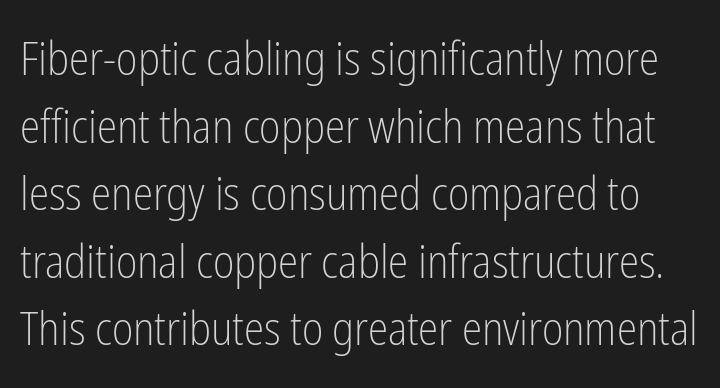
Q: Is the text bold? A: No.
Q: Is the text italic (slanted)? A: No, it is upright.
Q: Is the typeface a serif or a sans-serif typeface? A: Sans-serif.
Q: Is the text underlined? A: No.
Q: Is the spacing between letters normal or unusually wide? A: Normal.
Q: Is the spacing between lines tight, normal or loose? A: Normal.
Q: Width (condensed, normal, or wide)? A: Condensed.
Q: Stroke contrast? A: Low.
Q: x-height? A: Medium.
Q: Monospaced? A: No.
